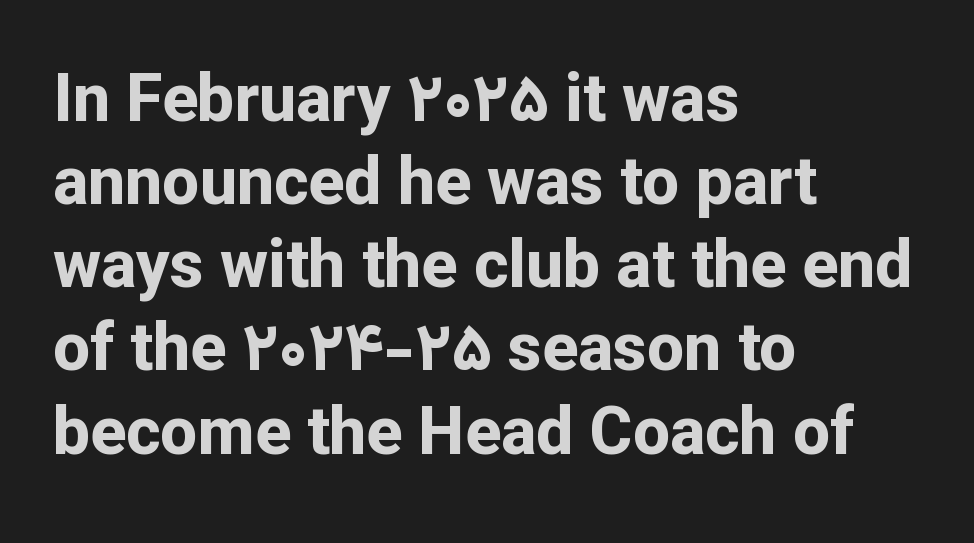
The image shows 66 px bold sans-serif type, upright; set left-aligned, normal line spacing (1.26x), normal letter spacing, not underlined; low stroke contrast and a medium x-height.
